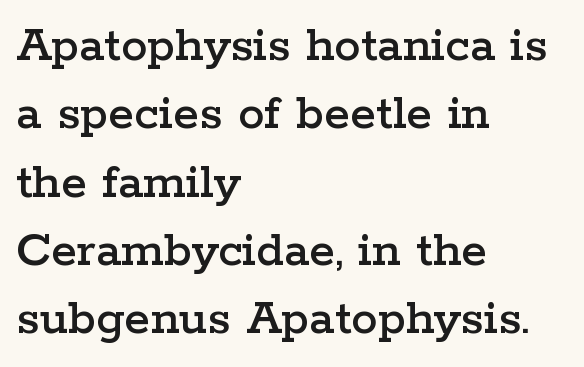
{"serif": "yes", "italic": "no", "width": "wide", "stroke_contrast": "low", "x_height": "medium", "monospaced": "no", "underline": "no", "align": "left", "line_spacing": "normal", "line_spacing_ratio": 1.29, "letter_spacing": "normal", "letter_spacing_em": 0.0, "glyph_px": 53}
